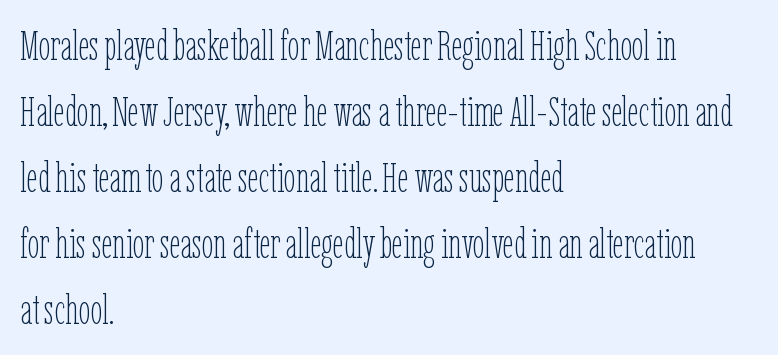
The image shows 42 px thin, condensed type, upright; set left-aligned, normal line spacing (1.57x), normal letter spacing, not underlined; low stroke contrast and a medium x-height.
